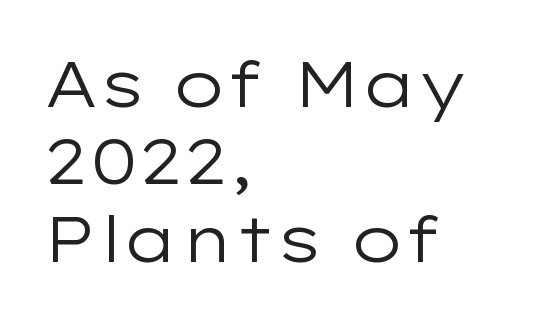
{"serif": "no", "italic": "no", "bold": "no", "weight": "regular", "width": "wide", "stroke_contrast": "low", "x_height": "medium", "monospaced": "no", "underline": "no", "align": "left", "line_spacing_ratio": 1.21, "letter_spacing": "normal", "letter_spacing_em": 0.0, "glyph_px": 64}
